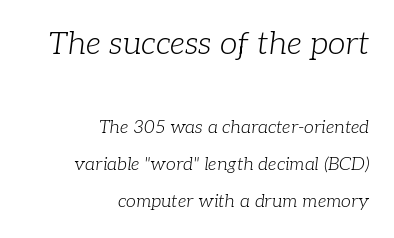
Q: Is the text bold? A: No.
Q: Is the text italic (slanted)? A: Yes, it leans right by about 7 degrees.
Q: Is the typeface a serif or a sans-serif typeface? A: Serif.
Q: Is the text underlined? A: No.
Q: How is the paragraph aligned? A: Right-aligned.
Q: Is the spacing between letters normal or unusually wide? A: Normal.
Q: Is the spacing between lines tight, normal or loose? A: Loose.
Q: Which block of text is set in a larger size, the first (top) or the second (bottom)? A: The first (top) one.
Q: Width (condensed, normal, or wide)? A: Normal.
Q: Stroke contrast? A: Low.
Q: x-height? A: Medium.
Q: Monospaced? A: No.
